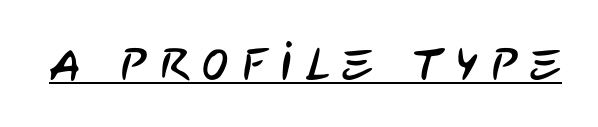
The image shows 44 px condensed sans-serif type; set unusually wide letter spacing (+0.29 em), underlined; low stroke contrast and a large x-height.
